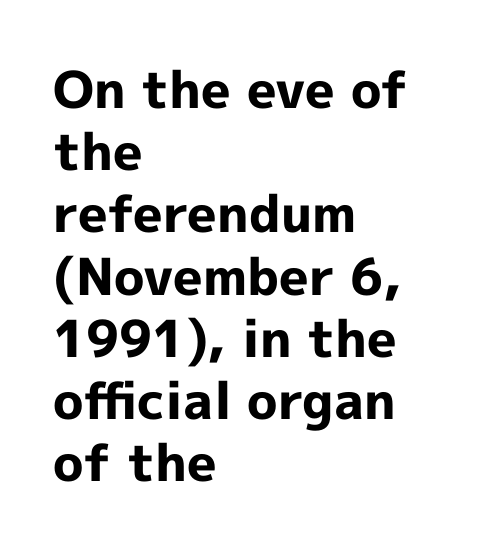
Italic? Not at all — the glyphs are vertical. The space directly below the letters is spotless. Spacing verdict: proportional, widths tailored to each character. Font category for this specimen: sans-serif. Reading down the block, your eye returns to a fixed left position each line.
